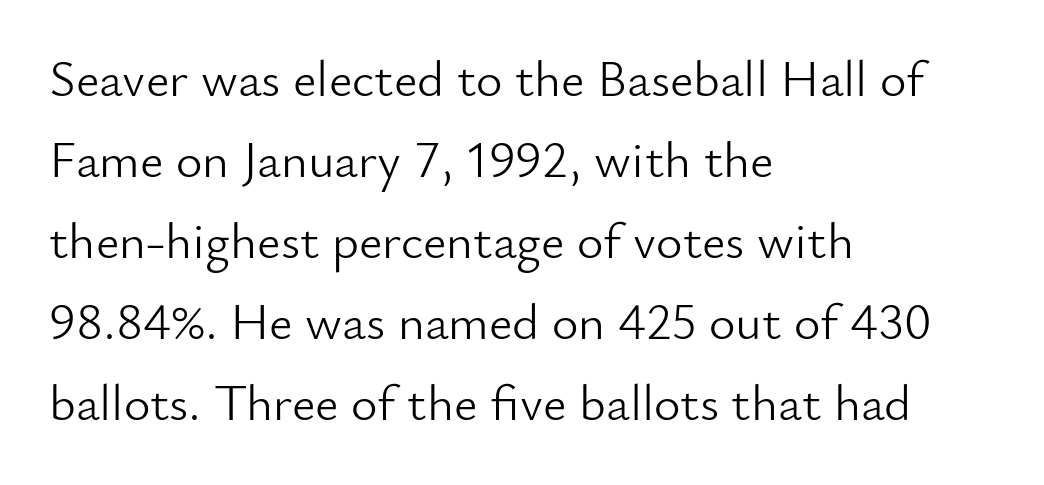
Q: Is the text bold? A: No.
Q: Is the text italic (slanted)? A: No, it is upright.
Q: Is the typeface a serif or a sans-serif typeface? A: Sans-serif.
Q: Is the text underlined? A: No.
Q: How is the paragraph aligned? A: Left-aligned.
Q: Is the spacing between letters normal or unusually wide? A: Normal.
Q: Is the spacing between lines tight, normal or loose? A: Normal.
Q: Width (condensed, normal, or wide)? A: Normal.
Q: Stroke contrast? A: Low.
Q: x-height? A: Small.
Q: Monospaced? A: No.
